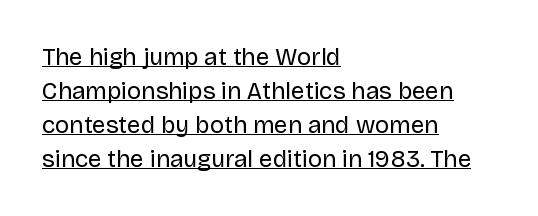
Q: Is the text bold? A: No.
Q: Is the text italic (slanted)? A: No, it is upright.
Q: Is the text underlined? A: Yes.
Q: How is the paragraph aligned? A: Left-aligned.
Q: Is the spacing between letters normal or unusually wide? A: Normal.
Q: Is the spacing between lines tight, normal or loose? A: Normal.
